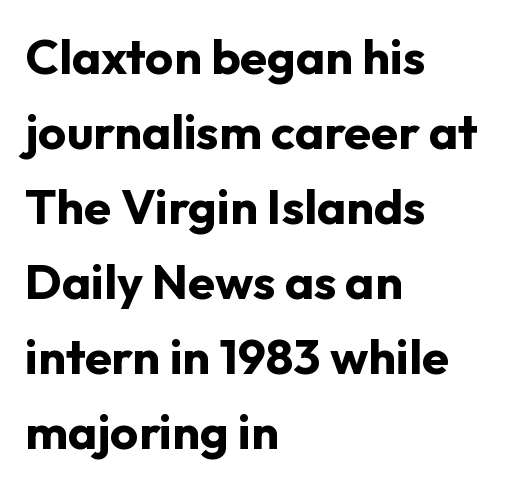
Q: Is the text bold? A: Yes.
Q: Is the text italic (slanted)? A: No, it is upright.
Q: Is the typeface a serif or a sans-serif typeface? A: Sans-serif.
Q: Is the text underlined? A: No.
Q: How is the paragraph aligned? A: Left-aligned.
Q: Is the spacing between letters normal or unusually wide? A: Normal.
Q: Is the spacing between lines tight, normal or loose? A: Normal.
Q: Width (condensed, normal, or wide)? A: Normal.
Q: Stroke contrast? A: Low.
Q: x-height? A: Medium.
Q: Monospaced? A: No.
